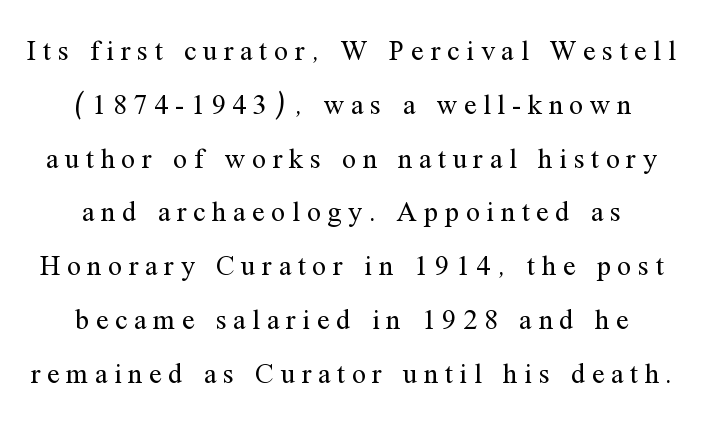
Bold? No — there's no thickening of the strokes. The passage shown is typeset with a serif family. Type without underlining. Typeset on center — no edge is straight. A typesetter would mark this as roman, not italic.
